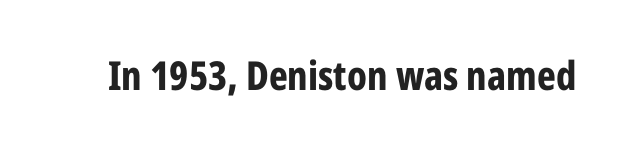
The image shows 40 px bold, condensed sans-serif type, upright; set normal letter spacing, not underlined; low stroke contrast and a medium x-height.
